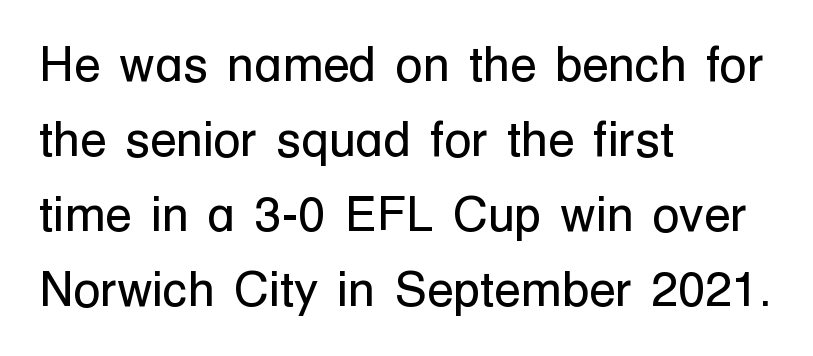
Q: Is the text bold? A: No.
Q: Is the text italic (slanted)? A: No, it is upright.
Q: Is the typeface a serif or a sans-serif typeface? A: Sans-serif.
Q: Is the text underlined? A: No.
Q: How is the paragraph aligned? A: Left-aligned.
Q: Is the spacing between letters normal or unusually wide? A: Normal.
Q: Is the spacing between lines tight, normal or loose? A: Normal.
Q: Width (condensed, normal, or wide)? A: Normal.
Q: Stroke contrast? A: Low.
Q: x-height? A: Medium.
Q: Monospaced? A: No.
